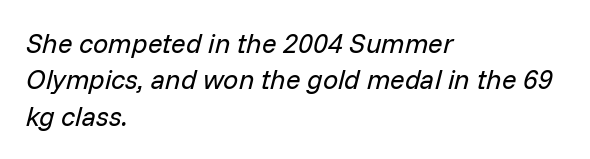
Characters are canted at an angle relative to the baseline's perpendicular. Leftover space on each line is placed entirely after the last word. Each word holds together tightly as a unit, with standard inter-letter gaps. Stroke thickness stays within the range of a standard reading face or lighter. This sample keeps an unexceptional amount of space between lines.
